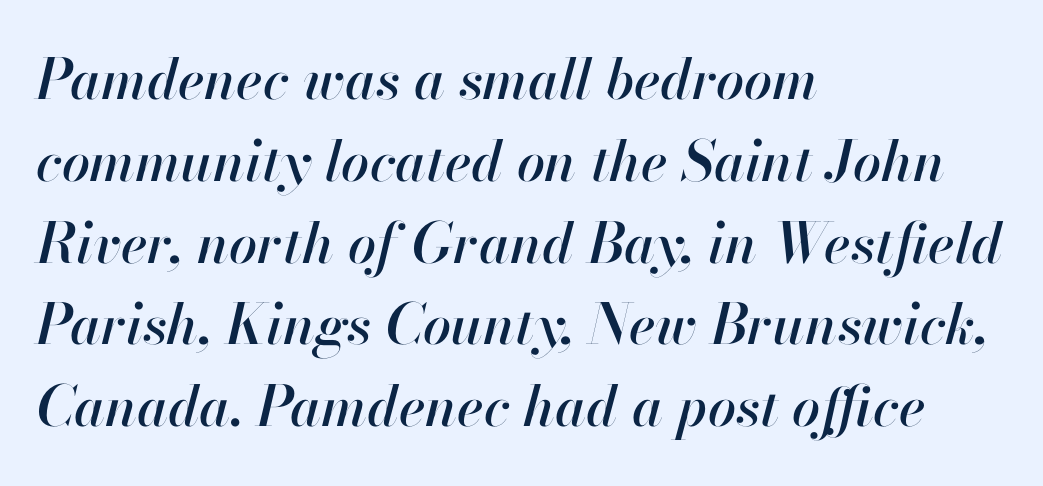
Q: Is the text italic (slanted)? A: Yes, it leans right by about 13 degrees.
Q: Is the text underlined? A: No.
Q: How is the paragraph aligned? A: Left-aligned.
Q: Is the spacing between letters normal or unusually wide? A: Normal.
Q: Is the spacing between lines tight, normal or loose? A: Normal.
Q: Width (condensed, normal, or wide)? A: Normal.
Q: Stroke contrast? A: High.
Q: x-height? A: Small.
Q: Monospaced? A: No.
